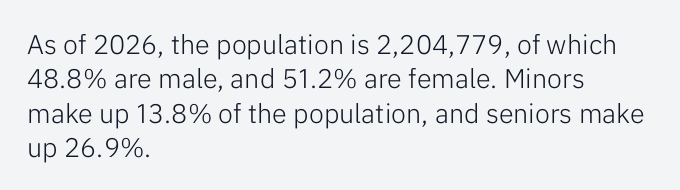
Q: Is the text bold? A: No.
Q: Is the text italic (slanted)? A: No, it is upright.
Q: Is the text underlined? A: No.
Q: How is the paragraph aligned? A: Left-aligned.
Q: Is the spacing between letters normal or unusually wide? A: Normal.
Q: Is the spacing between lines tight, normal or loose? A: Normal.
